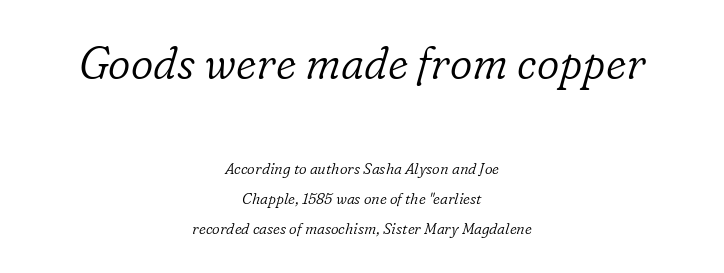
The image shows 44 px light serif type, italic (leaning right); set centered, loose line spacing (2.01x), normal letter spacing, not underlined; the first (top) block is 2.93x larger; low stroke contrast and a medium x-height.
